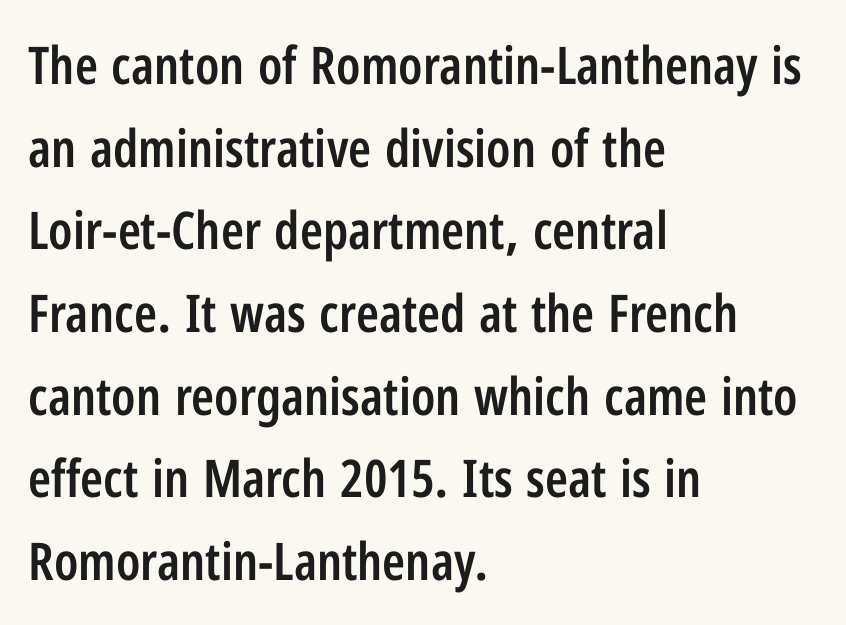
Q: Is the text bold? A: Semi-bold.
Q: Is the text italic (slanted)? A: No, it is upright.
Q: Is the typeface a serif or a sans-serif typeface? A: Sans-serif.
Q: Is the text underlined? A: No.
Q: How is the paragraph aligned? A: Left-aligned.
Q: Is the spacing between letters normal or unusually wide? A: Normal.
Q: Is the spacing between lines tight, normal or loose? A: Normal.
Q: Width (condensed, normal, or wide)? A: Condensed.
Q: Stroke contrast? A: Low.
Q: x-height? A: Medium.
Q: Monospaced? A: No.
